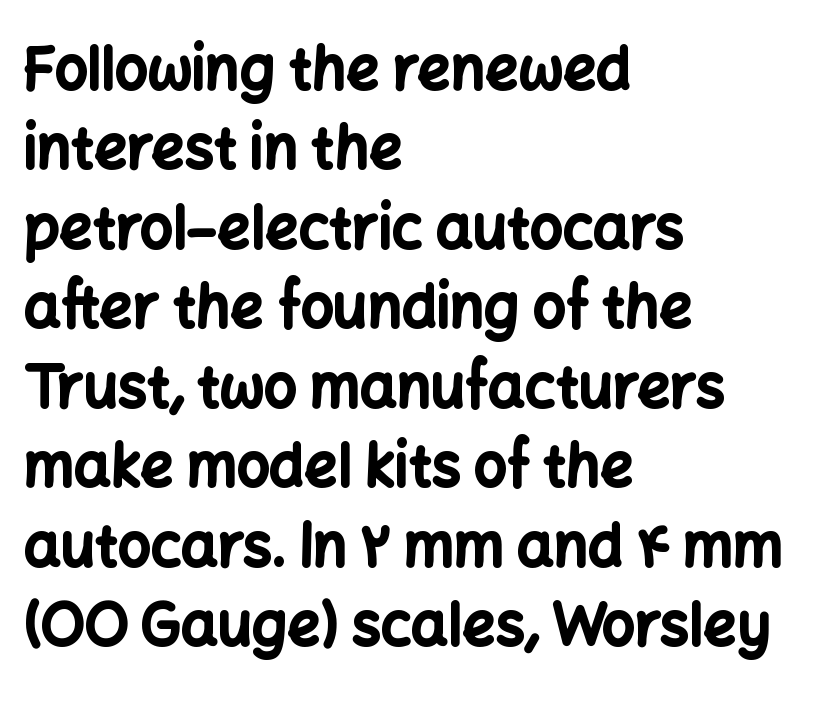
Spacing verdict: proportional, widths tailored to each character. Type style note: lacks serifs. Type without underlining. This sample is left-justified, so line endings fall wherever the words run out. A typesetter would call this leading conventional body-copy spacing. These lines were composed using upright roman letters.
